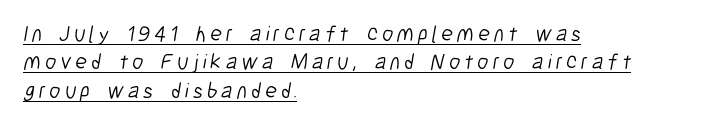
Students, observe: this is what conventionally led text looks like. Stroke mass is kept to a normal reading level or below. In designer terms, the underline attribute is active on this setting. All the whitespace from short lines collects on the right.
